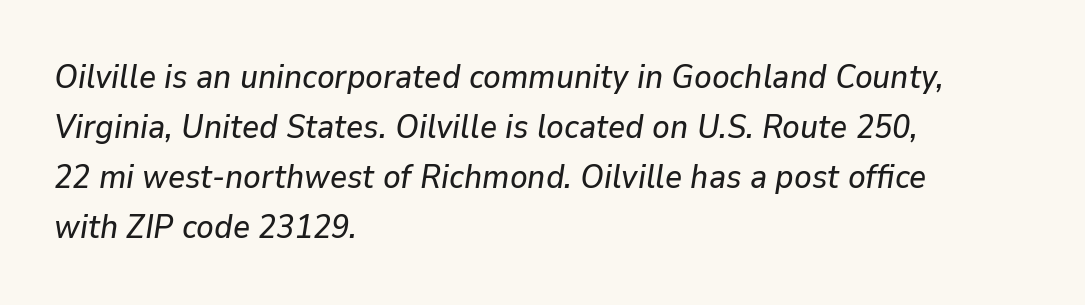
Q: Is the text italic (slanted)? A: Yes, it leans right by about 9 degrees.
Q: Is the text underlined? A: No.
Q: How is the paragraph aligned? A: Left-aligned.
Q: Is the spacing between letters normal or unusually wide? A: Normal.
Q: Is the spacing between lines tight, normal or loose? A: Normal.
Q: Width (condensed, normal, or wide)? A: Normal.
Q: Stroke contrast? A: Low.
Q: x-height? A: Medium.
Q: Monospaced? A: No.
